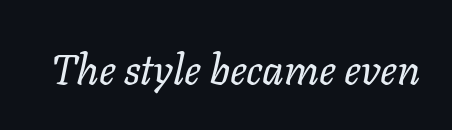
The image shows 42 px regular-weight type, italic (leaning right); set normal letter spacing, not underlined; low stroke contrast and a medium x-height.
